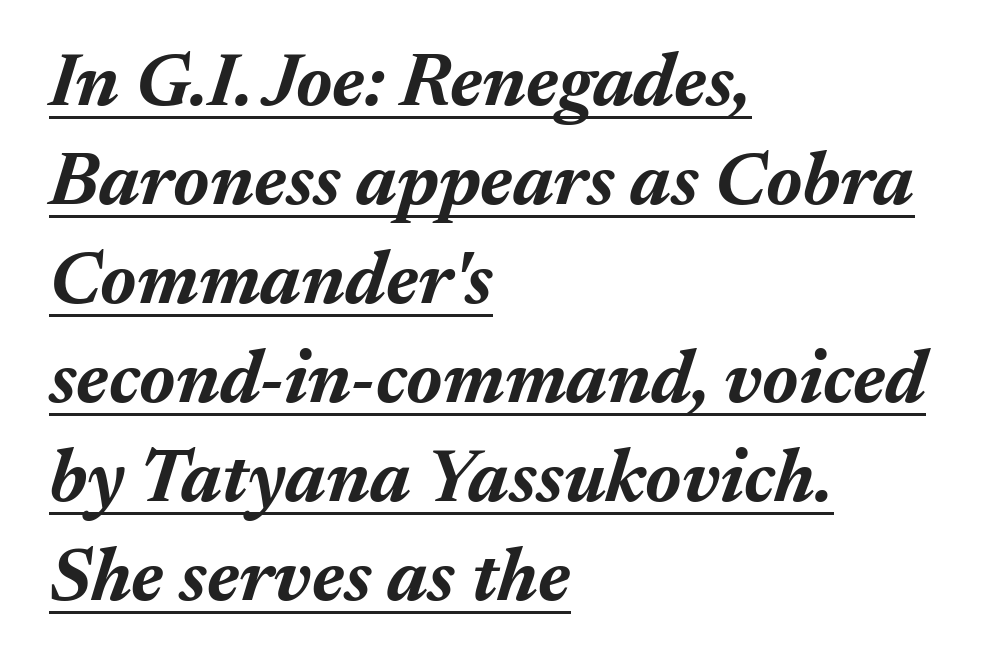
The image shows 75 px bold type, italic (leaning right); set left-aligned, normal line spacing (1.32x), normal letter spacing, underlined; medium stroke contrast and a medium x-height.
